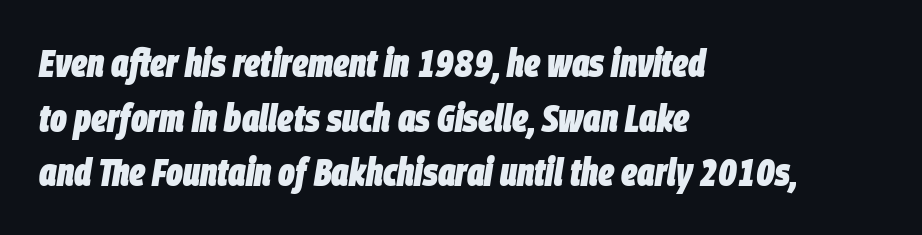
The face used here is proportionally spaced, like ordinary book or web type. Clear beneath every line of the passage. This is heavy type, rendered in bold. Interline gaps are of average width in this sample. In terms of posture, this sample is oblique.
